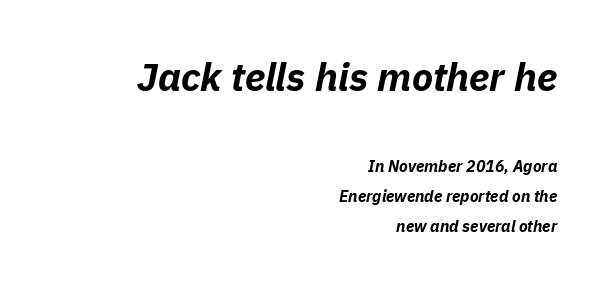
{"italic": "yes", "lean": "right", "slant_degrees": 11, "bold": "yes", "weight": "bold", "width": "normal", "stroke_contrast": "low", "x_height": "medium", "monospaced": "no", "underline": "no", "align": "right", "line_spacing_ratio": 1.87, "letter_spacing": "normal", "letter_spacing_em": 0.0, "larger_block": "first", "size_ratio": 2.44, "glyph_px": 39}
